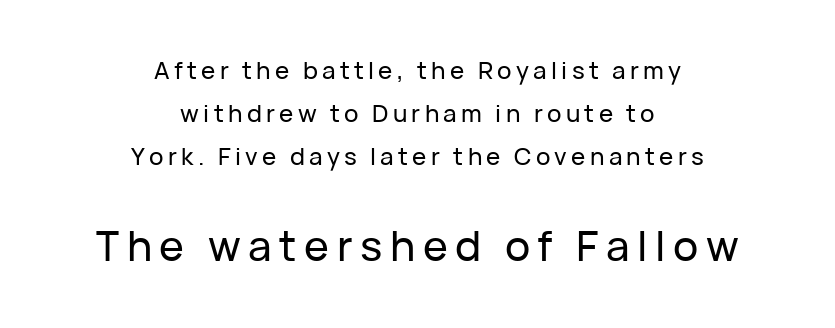
The image shows 42 px sans-serif type, upright; set centered, line spacing 1.8x, not underlined; the second (bottom) block is 1.75x larger; low stroke contrast and a medium x-height.
